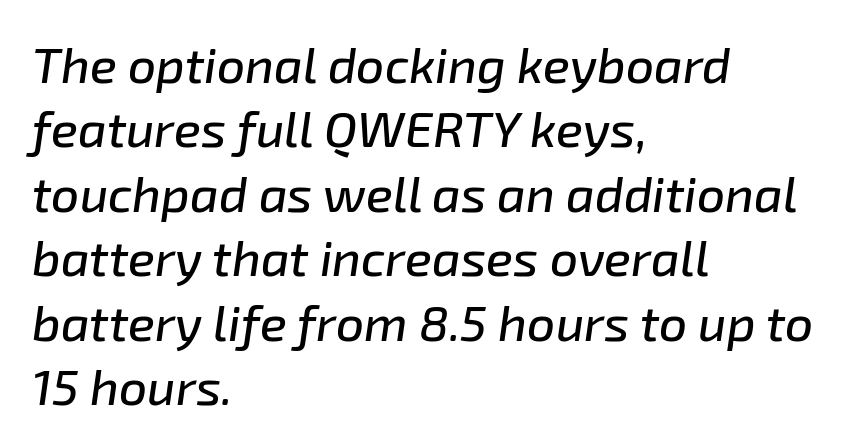
Which margin do the lines hug? The left one — the right edge is uneven. Here the glyphs are tracked normally, forming tight word shapes. Rendered with sloped, italic letterforms. Do the characters align in a grid? No, the font is proportional.
